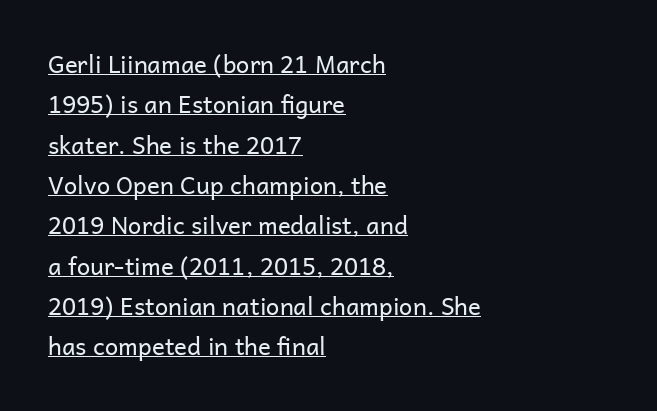
A typesetter would call this leading conventional body-copy spacing. Vertical stems look standard width or narrower in stroke. Caption: multi-line text, flush left, ragged right. The type is set solid horizontally, with unmodified tracking. The specimen includes a rule beneath the text block's lines. Ascenders rise straight up at ninety degrees.
